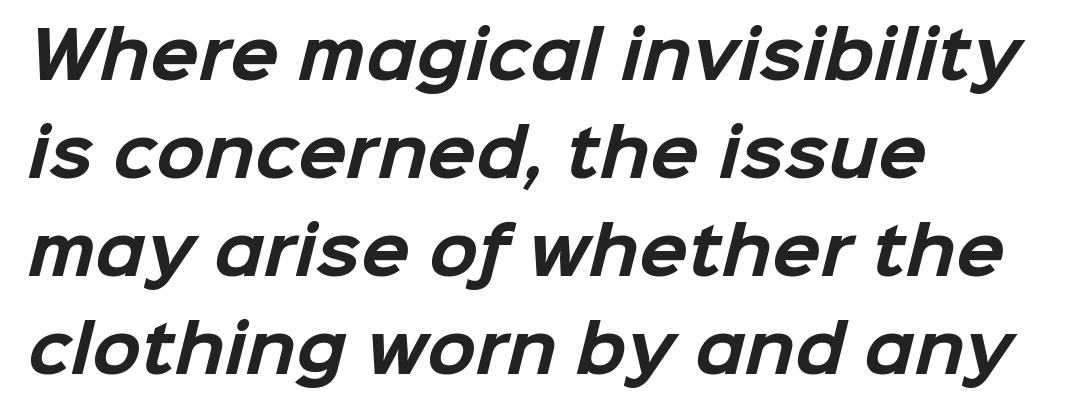
Q: Is the text bold? A: Yes.
Q: Is the typeface a serif or a sans-serif typeface? A: Sans-serif.
Q: Is the text underlined? A: No.
Q: How is the paragraph aligned? A: Left-aligned.
Q: Is the spacing between letters normal or unusually wide? A: Normal.
Q: Is the spacing between lines tight, normal or loose? A: Normal.
Q: Width (condensed, normal, or wide)? A: Normal.
Q: Stroke contrast? A: Low.
Q: x-height? A: Medium.
Q: Monospaced? A: No.
